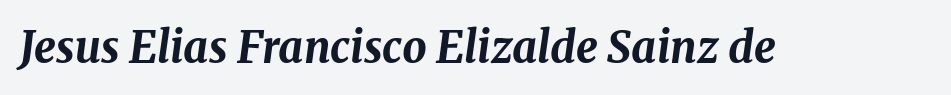
The passage shown leans; its letterforms are oblique. The letters advance in unequal steps, a hallmark of proportional type. Check the space under the baseline: it is left empty. A dark, heavy texture on the line: the type is bold. The gaps between neighbouring characters are ordinary and unremarkable.
